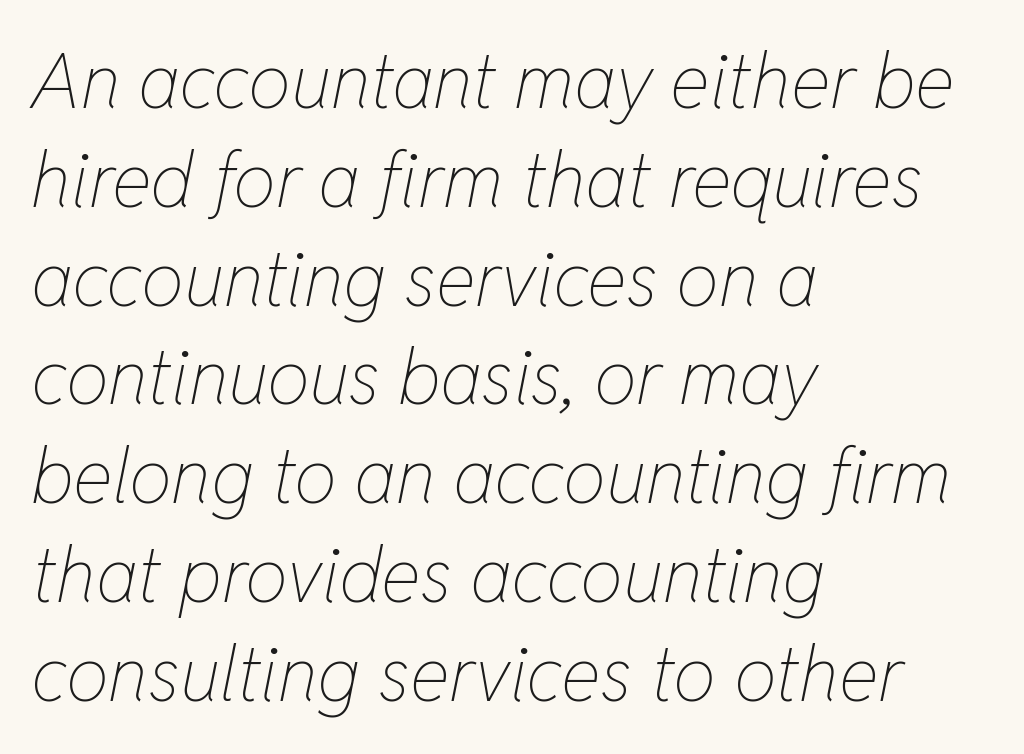
The image shows 76 px thin, condensed type, italic (leaning right); set left-aligned, normal line spacing (1.3x), normal letter spacing, not underlined; low stroke contrast and a medium x-height.
